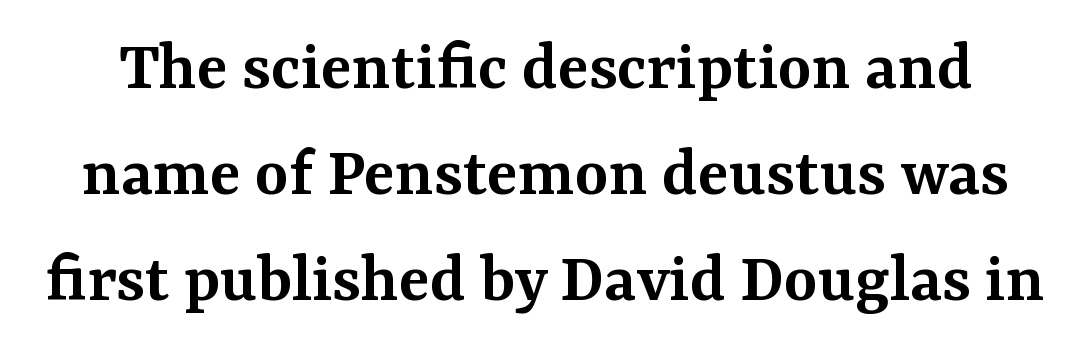
{"serif": "yes", "italic": "no", "bold": "semi", "weight": "semibold", "width": "normal", "stroke_contrast": "medium", "x_height": "medium", "monospaced": "no", "underline": "no", "line_spacing": "normal", "line_spacing_ratio": 1.47, "letter_spacing": "normal", "letter_spacing_em": 0.0, "glyph_px": 72}
